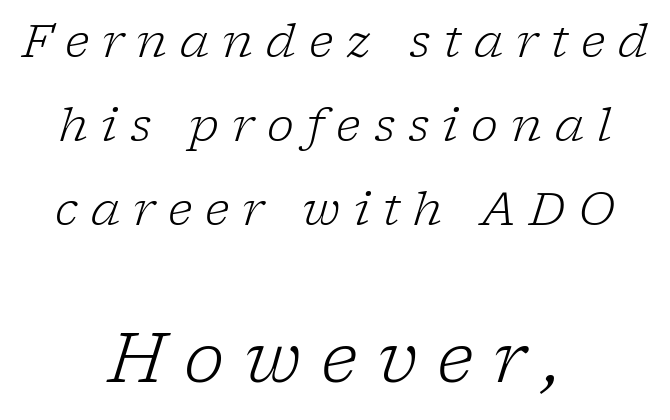
Q: Is the text bold? A: No.
Q: Is the text italic (slanted)? A: Yes, it leans right by about 17 degrees.
Q: Is the typeface a serif or a sans-serif typeface? A: Serif.
Q: Is the text underlined? A: No.
Q: How is the paragraph aligned? A: Centered.
Q: Is the spacing between letters normal or unusually wide? A: Unusually wide.
Q: Which block of text is set in a larger size, the first (top) or the second (bottom)? A: The second (bottom) one.
Q: Width (condensed, normal, or wide)? A: Normal.
Q: Stroke contrast? A: Low.
Q: x-height? A: Medium.
Q: Monospaced? A: No.
